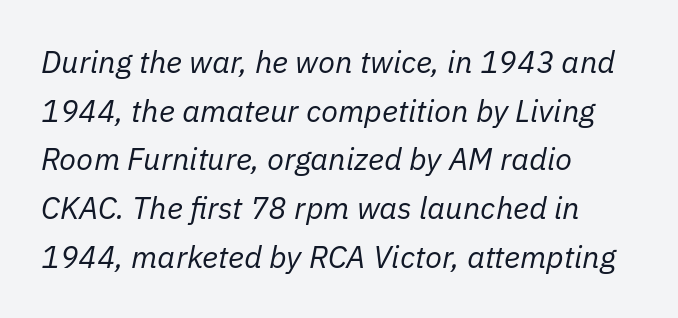
{"italic": "yes", "lean": "right", "slant_degrees": 11, "bold": "no", "weight": "regular", "width": "normal", "stroke_contrast": "low", "x_height": "medium", "monospaced": "no", "underline": "no", "align": "left", "line_spacing": "normal", "line_spacing_ratio": 1.57, "letter_spacing": "normal", "letter_spacing_em": 0.0, "glyph_px": 31}
